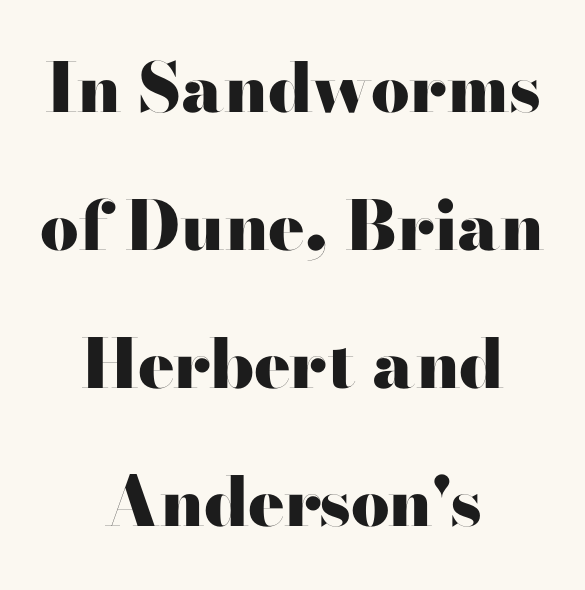
This is the regular roman posture of the typeface. The passage shown is emphatically bold. The passage shown is typeset with a sans-serif family. The rendering uses natural spacing where letterforms have individual widths.
